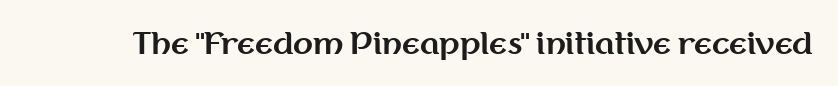
The letters advance in unequal steps, a hallmark of proportional type. Serif or sans? Sans — the stroke terminals are bare. This is roman type, the default non-slanted kind. Check the space under the baseline: it is left empty. Characters follow at the spacing the type designer built in. Compared with an ordinary text face, these strokes are far heavier — a full bold.
